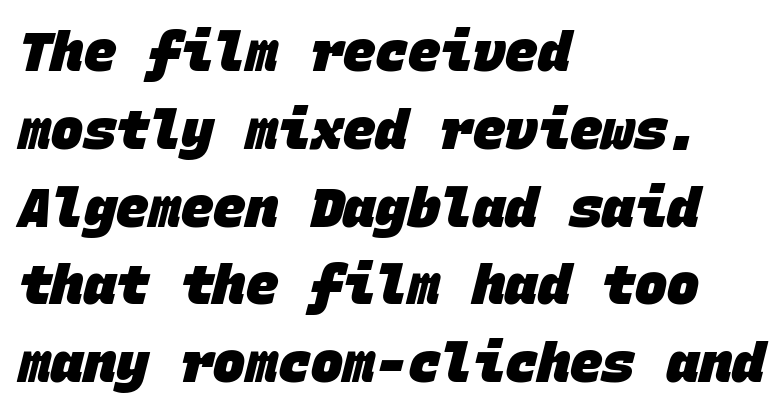
The image shows 54 px heavy sans-serif type, monospaced; set left-aligned, normal line spacing (1.44x), normal letter spacing, not underlined; low stroke contrast and a large x-height.
